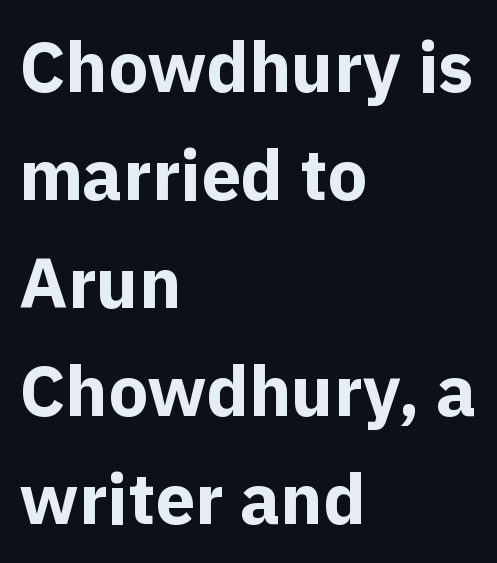
{"serif": "no", "italic": "no", "bold": "yes", "weight": "bold", "width": "normal", "x_height": "medium", "monospaced": "no", "underline": "no", "align": "left", "line_spacing": "normal", "line_spacing_ratio": 1.52, "letter_spacing": "normal", "letter_spacing_em": 0.0, "glyph_px": 71}
